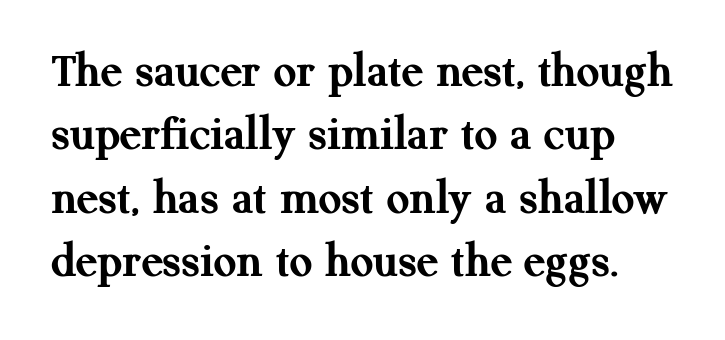
{"serif": "yes", "italic": "no", "bold": "yes", "weight": "semibold", "width": "normal", "stroke_contrast": "medium", "x_height": "medium", "monospaced": "no", "underline": "no", "line_spacing": "normal", "line_spacing_ratio": 1.27, "letter_spacing": "normal", "letter_spacing_em": 0.0, "glyph_px": 50}
